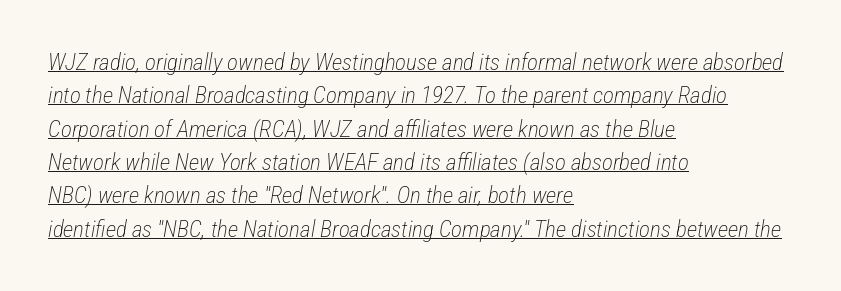
{"italic": "yes", "lean": "right", "slant_degrees": 12, "bold": "no", "underline": "yes", "align": "left", "line_spacing": "normal", "line_spacing_ratio": 1.45, "letter_spacing": "normal", "letter_spacing_em": 0.0, "glyph_px": 23}
